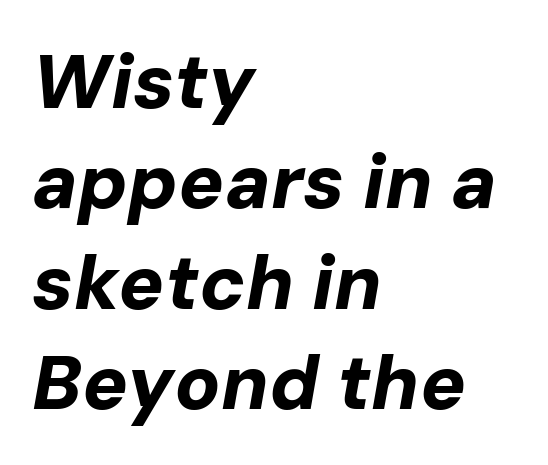
The rendering applies a slant to the glyphs. The block of text has a typical density, with ordinary space between rows. The face used here is rendered with its standard letterfit. Has an underline been added? It has not.
